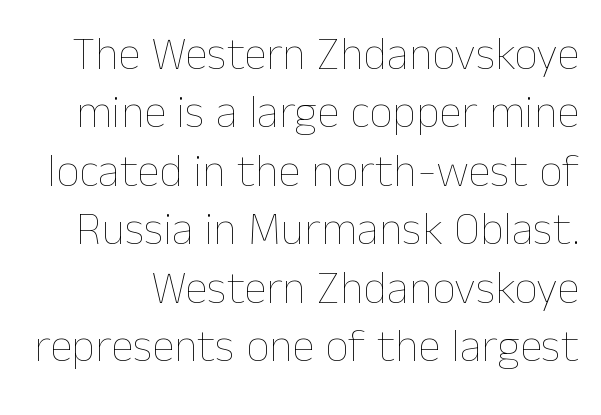
This sample has the flowing, uneven cadence of proportional lettering. Baseline-to-baseline distance is the conventional proportion of letter height. Unbolded letterforms with no extra heft. When letters stand straight like this, we call the style roman or upright.
